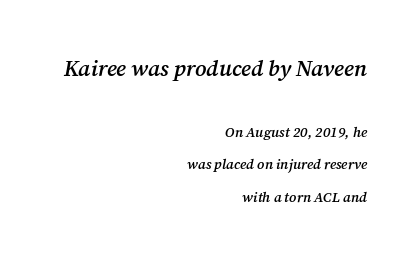
Layout note: lines flush right. No word sits above an underline. Caption: upper text group enlarged, lower text group reduced. A fair bit of extra ink — the face is semibold, not bold.
